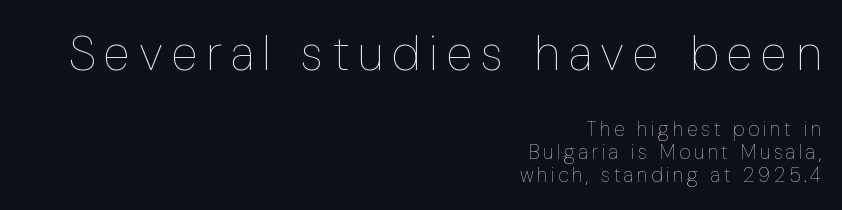
Stroke mass is kept to a normal reading level or below. These lines are rendered in a variable-pitch font. Every character sits straight up, as roman type does. The first block has been scaled up relative to the second. Leading is clearly below the norm, producing a dense column. This sample is right-justified, so line beginnings fall wherever the words allow.
